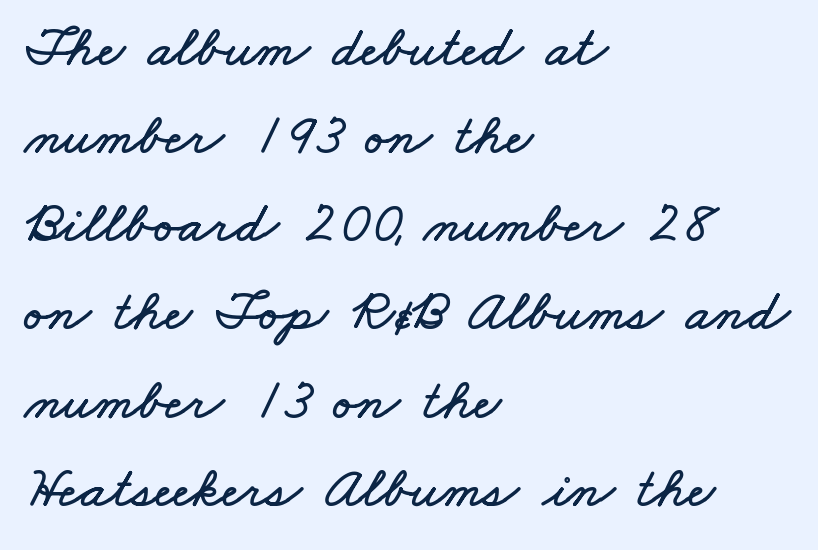
Q: Is the text underlined? A: No.
Q: How is the paragraph aligned? A: Left-aligned.
Q: Is the spacing between letters normal or unusually wide? A: Normal.
Q: Is the spacing between lines tight, normal or loose? A: Normal.
Q: Width (condensed, normal, or wide)? A: Wide.
Q: Stroke contrast? A: Low.
Q: x-height? A: Small.
Q: Monospaced? A: No.
